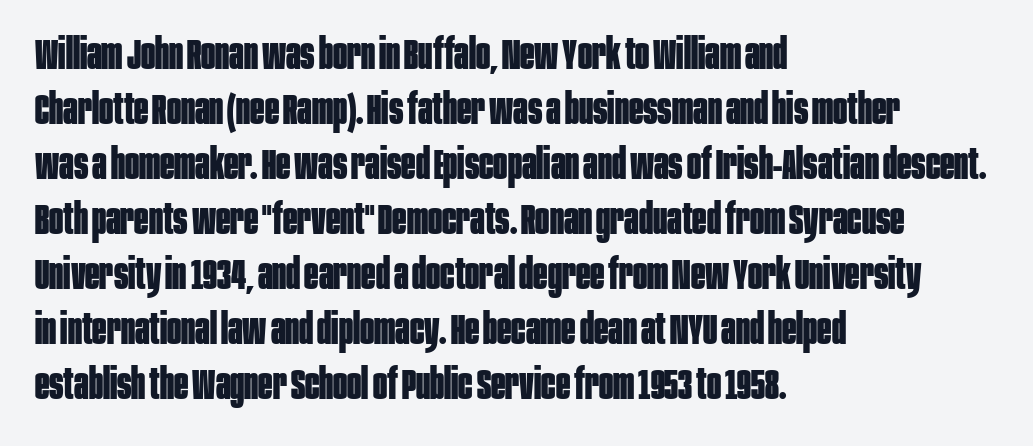
Q: Is the text bold? A: Yes.
Q: Is the text italic (slanted)? A: No, it is upright.
Q: Is the typeface a serif or a sans-serif typeface? A: Sans-serif.
Q: Is the text underlined? A: No.
Q: How is the paragraph aligned? A: Left-aligned.
Q: Is the spacing between letters normal or unusually wide? A: Normal.
Q: Is the spacing between lines tight, normal or loose? A: Normal.
Q: Width (condensed, normal, or wide)? A: Condensed.
Q: Stroke contrast? A: Low.
Q: x-height? A: Large.
Q: Monospaced? A: No.
